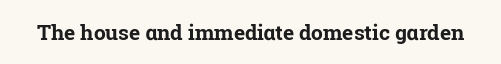
Q: Is the text bold? A: Yes.
Q: Is the text italic (slanted)? A: No, it is upright.
Q: Is the text underlined? A: No.
Q: Is the spacing between letters normal or unusually wide? A: Normal.
